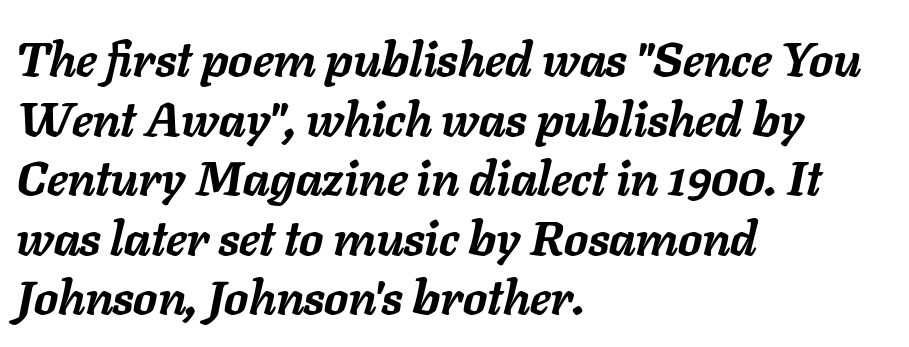
The image shows 48 px semibold type, italic (leaning right); set left-aligned, line spacing 1.24x, normal letter spacing, not underlined; low stroke contrast and a medium x-height.
